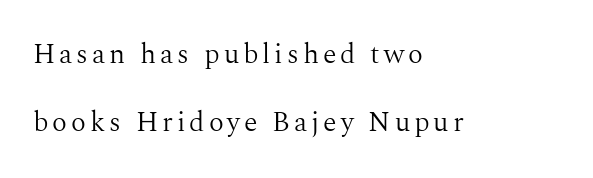
{"serif": "yes", "italic": "no", "bold": "no", "weight": "light", "width": "normal", "stroke_contrast": "medium", "x_height": "medium", "monospaced": "no", "underline": "no", "align": "left", "line_spacing": "loose", "line_spacing_ratio": 2.43, "glyph_px": 28}
